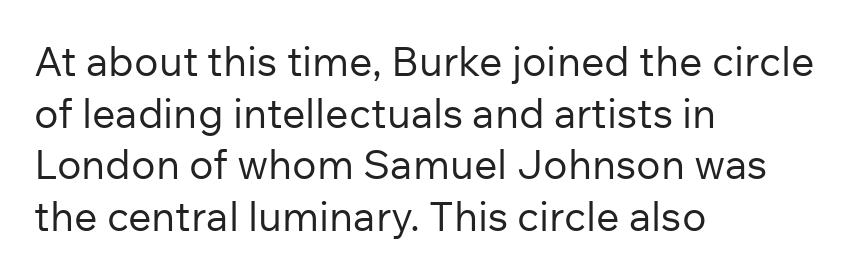
{"serif": "no", "italic": "no", "bold": "no", "weight": "regular", "width": "normal", "stroke_contrast": "low", "x_height": "medium", "monospaced": "no", "underline": "no", "align": "left", "line_spacing": "normal", "line_spacing_ratio": 1.26, "letter_spacing": "normal", "letter_spacing_em": 0.0, "glyph_px": 41}
